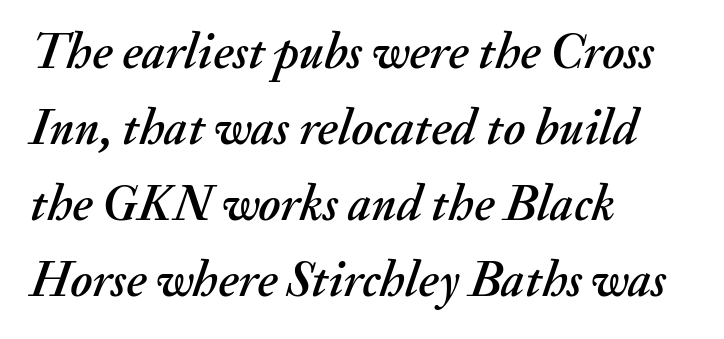
Is this a fixed-width face? No — the glyphs have proportional, varying widths. Lines of text with bare space underneath. The rendering applies a slant to the glyphs. Quick note: interline space is typical. Casual observation: everything's shoved over to the left.
